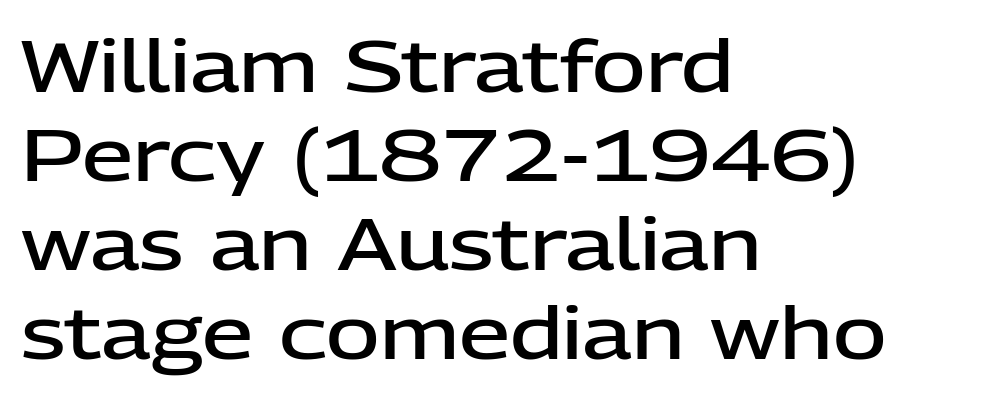
Q: Is the text bold? A: Semi-bold.
Q: Is the text italic (slanted)? A: No, it is upright.
Q: Is the typeface a serif or a sans-serif typeface? A: Sans-serif.
Q: Is the text underlined? A: No.
Q: How is the paragraph aligned? A: Left-aligned.
Q: Is the spacing between letters normal or unusually wide? A: Normal.
Q: Width (condensed, normal, or wide)? A: Normal.
Q: Stroke contrast? A: Low.
Q: x-height? A: Medium.
Q: Monospaced? A: No.
